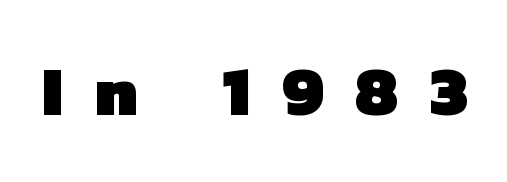
The image shows 69 px heavy sans-serif type; set unusually wide letter spacing (+0.46 em), not underlined; low stroke contrast and a medium x-height.
